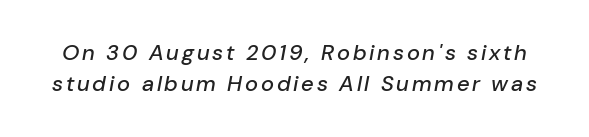
Descenders are the only things crossing below the line. Observe the lean: these are italic letterforms. Honestly, the row spacing looks completely unremarkable.
